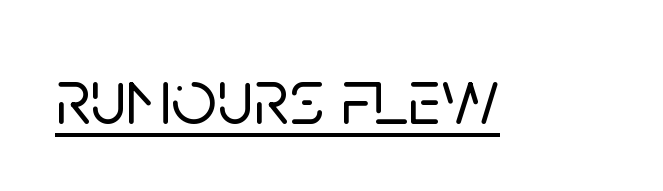
{"serif": "no", "italic": "no", "width": "normal", "stroke_contrast": "low", "x_height": "large", "monospaced": "no", "underline": "yes", "letter_spacing": "normal", "letter_spacing_em": 0.0, "glyph_px": 80}
